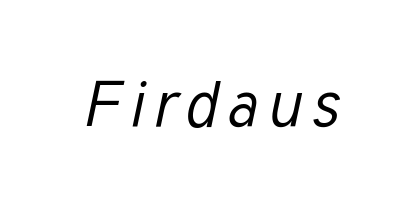
{"italic": "yes", "lean": "right", "slant_degrees": 12, "bold": "no", "weight": "regular", "width": "condensed", "stroke_contrast": "low", "x_height": "medium", "monospaced": "no", "underline": "no", "glyph_px": 63}
